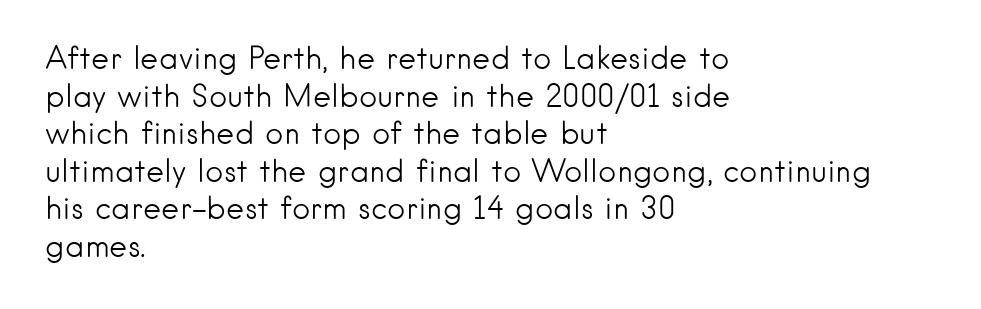
{"serif": "no", "italic": "no", "bold": "no", "weight": "light", "width": "normal", "stroke_contrast": "low", "x_height": "small", "monospaced": "no", "underline": "no", "align": "left", "line_spacing_ratio": 1.21, "letter_spacing": "normal", "letter_spacing_em": 0.0, "glyph_px": 31}
